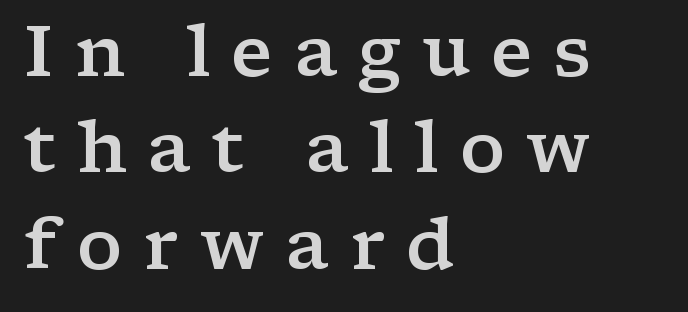
Each glyph is drawn with semibold strokes, heavier than normal yet not fully bold. If you drew a line through each stem, it would be perfectly vertical. The passage shown is not underscored anywhere. Think of a printed novel: that variable character pitch is what you see here. Typeset ragged right — the left edge is the straight one. Is this a sans? No — the strokes have serifs.
